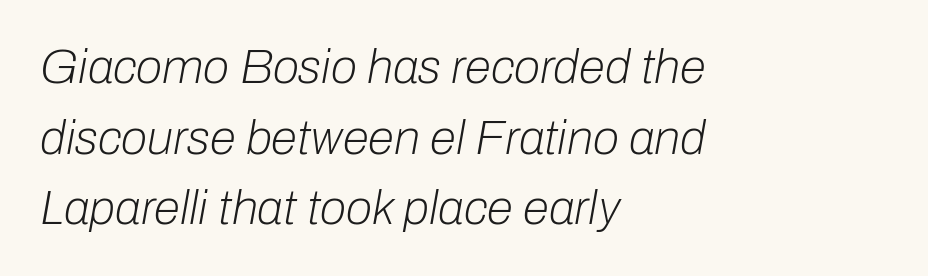
Q: Is the text bold? A: No.
Q: Is the text italic (slanted)? A: Yes, it leans right by about 10 degrees.
Q: Is the text underlined? A: No.
Q: How is the paragraph aligned? A: Left-aligned.
Q: Is the spacing between letters normal or unusually wide? A: Normal.
Q: Is the spacing between lines tight, normal or loose? A: Normal.
Q: Width (condensed, normal, or wide)? A: Normal.
Q: Stroke contrast? A: Low.
Q: x-height? A: Medium.
Q: Monospaced? A: No.
